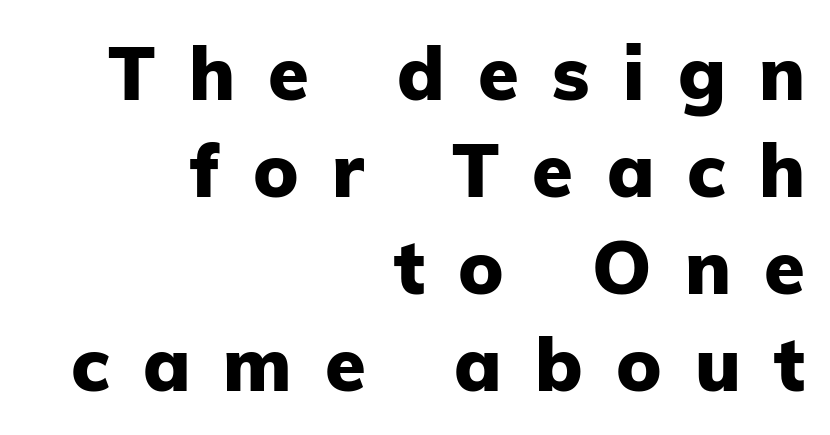
{"serif": "no", "italic": "no", "bold": "yes", "weight": "heavy", "width": "normal", "stroke_contrast": "low", "x_height": "medium", "monospaced": "no", "underline": "no", "align": "right", "line_spacing": "normal", "line_spacing_ratio": 1.31, "letter_spacing": "wide", "letter_spacing_em": 0.45, "glyph_px": 74}
